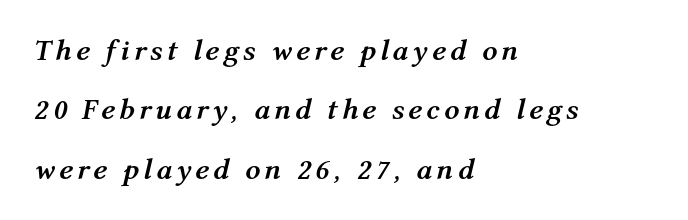
The image shows 30 px semibold type, italic (leaning right); set left-aligned, loose line spacing (1.98x), not underlined; medium stroke contrast and a medium x-height.
